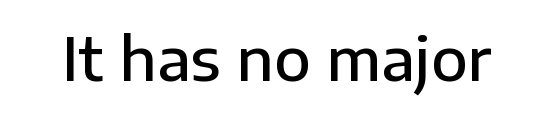
{"serif": "no", "italic": "no", "bold": "semi", "weight": "semibold", "width": "normal", "stroke_contrast": "low", "x_height": "medium", "monospaced": "no", "underline": "no", "letter_spacing": "normal", "letter_spacing_em": 0.0, "glyph_px": 60}
